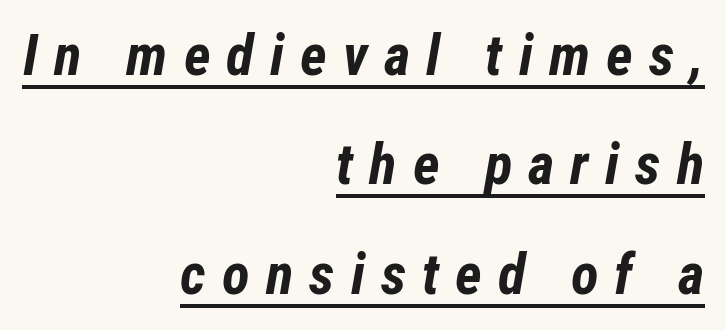
Q: Is the text bold? A: Yes.
Q: Is the text italic (slanted)? A: Yes, it leans right by about 12 degrees.
Q: Is the text underlined? A: Yes.
Q: How is the paragraph aligned? A: Right-aligned.
Q: Is the spacing between letters normal or unusually wide? A: Unusually wide.
Q: Is the spacing between lines tight, normal or loose? A: Loose.
Q: Width (condensed, normal, or wide)? A: Condensed.
Q: Stroke contrast? A: Low.
Q: x-height? A: Medium.
Q: Monospaced? A: No.
